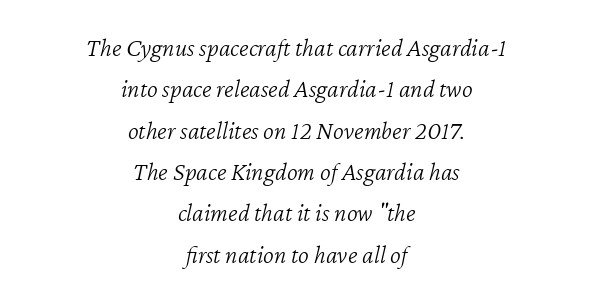
If you drew a line through each stem, it would be angled. Look at the tracking — it's just the regular setting, nothing added. This sample keeps an unexceptional amount of space between lines. Counters stay open thanks to moderate or lighter strokes. Neither beginnings nor endings align; midpoints do. Descenders hang freely into open space.
